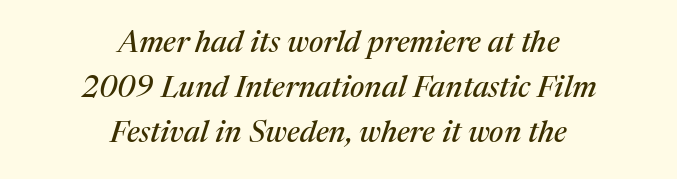
The image shows 30 px serif type, italic (leaning right); set centered, normal line spacing (1.5x), normal letter spacing, not underlined; medium stroke contrast and a medium x-height.
